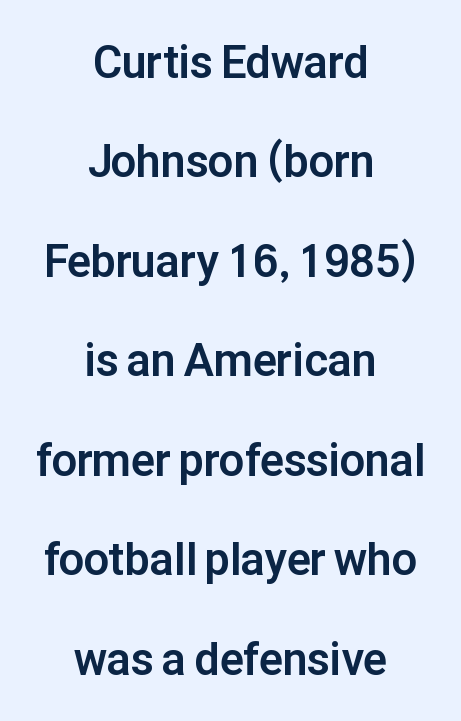
The image shows 45 px bold sans-serif type, upright; set centered, loose line spacing (2.21x), normal letter spacing, not underlined; low stroke contrast and a medium x-height.
